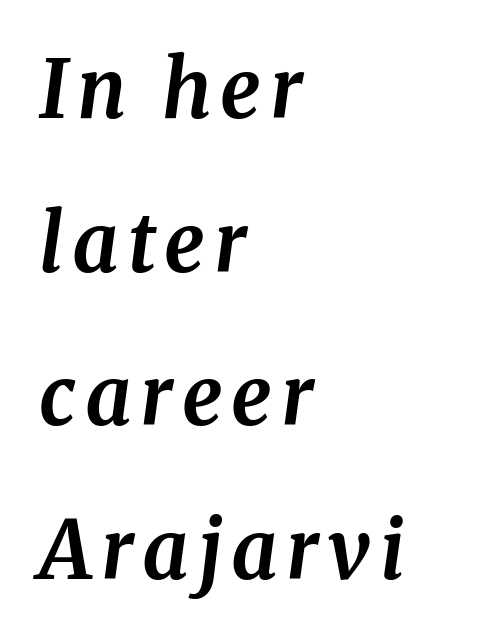
The font family rendered here belongs to the serif group. Does the leading feel generous? Absolutely, it's lavish. Rule under the text: the space is simply empty. Horizontally, the lines are justified to the leading edge only. These lines carry a lot of weight — the face is fully bold.
